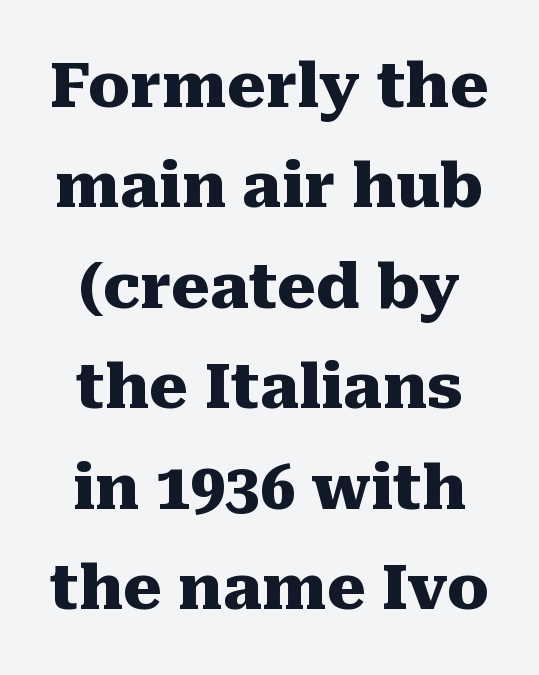
{"serif": "yes", "italic": "no", "bold": "yes", "weight": "heavy", "width": "normal", "stroke_contrast": "medium", "x_height": "medium", "monospaced": "no", "underline": "no", "line_spacing": "normal", "line_spacing_ratio": 1.62, "letter_spacing": "normal", "letter_spacing_em": 0.0, "glyph_px": 62}
